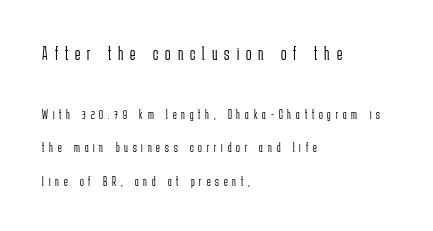
Successive baselines arrive slowly, with a big drop between each. Compared with typical body copy, the letter spacing here is much looser. These lines stack with their left ends in a neat column. Posture: straight, roman, zero tilt. Check the space under the baseline: it is left empty. The emphasis by scale lands on block number one, above.
